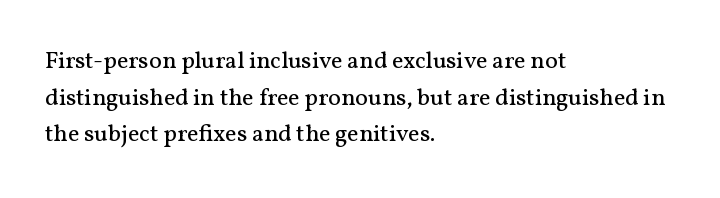
Standard letterfit; no display-style spreading of the glyphs. No chunkiness to these letters — they're not bold. This is roman type, the default non-slanted kind. Does the copy run flush right? No — it runs flush left.
